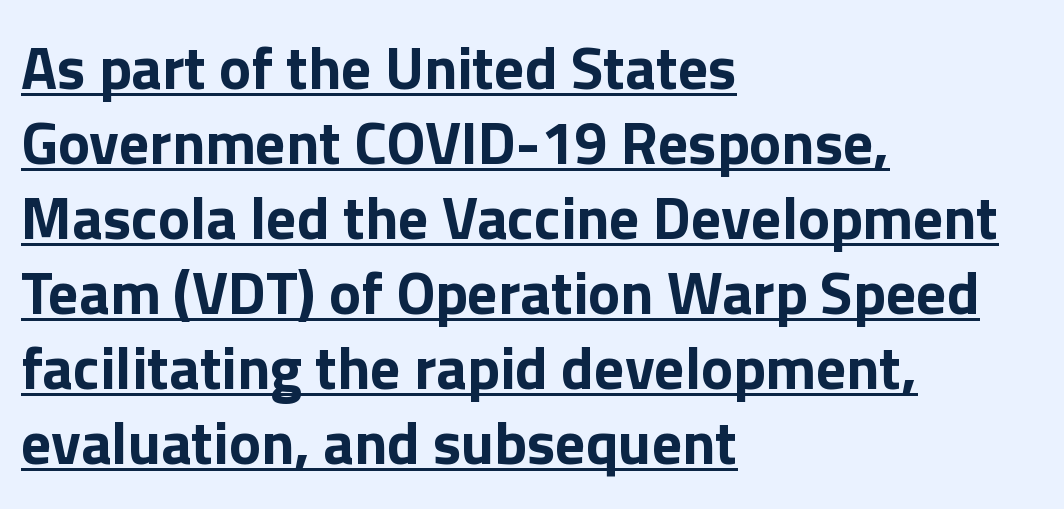
Q: Is the text bold? A: Yes.
Q: Is the text italic (slanted)? A: No, it is upright.
Q: Is the typeface a serif or a sans-serif typeface? A: Sans-serif.
Q: Is the text underlined? A: Yes.
Q: How is the paragraph aligned? A: Left-aligned.
Q: Is the spacing between letters normal or unusually wide? A: Normal.
Q: Is the spacing between lines tight, normal or loose? A: Normal.
Q: Width (condensed, normal, or wide)? A: Normal.
Q: x-height? A: Medium.
Q: Monospaced? A: No.
